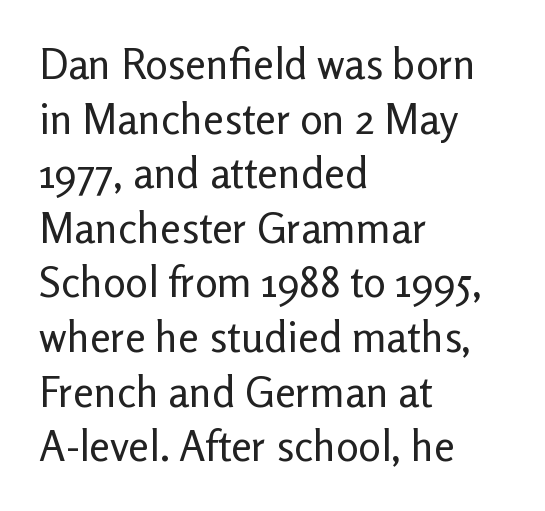
These lines stack with their left ends in a neat column. Is the stroke heavy? The answer is a plain regular-or-lighter. To sum up the face: it is a sans, with no serifs. A typesetter would call this proportional, since set widths differ per character.
